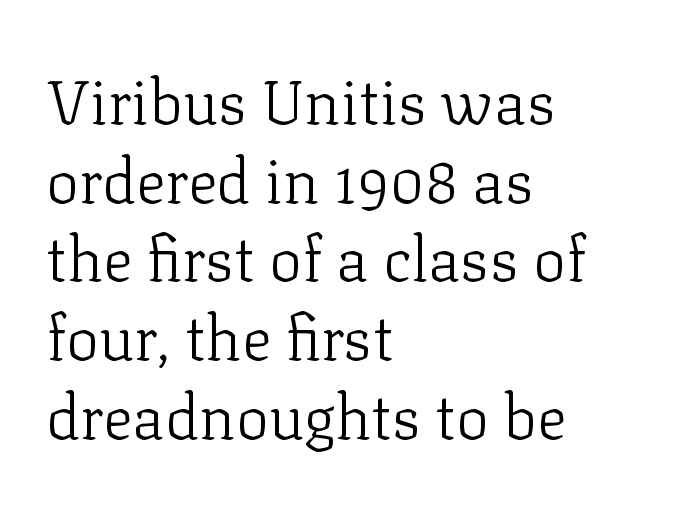
The passage shown is typed in a proportional face where columns would drift. Glyph-to-glyph distance matches everyday printed text. These lines are set flush left with a ragged right edge. This reads as an unemphasized weight, regular at the heaviest. Compared with typical paragraphs, the rows here are spaced about the same. Ascenders rise straight up at ninety degrees.
